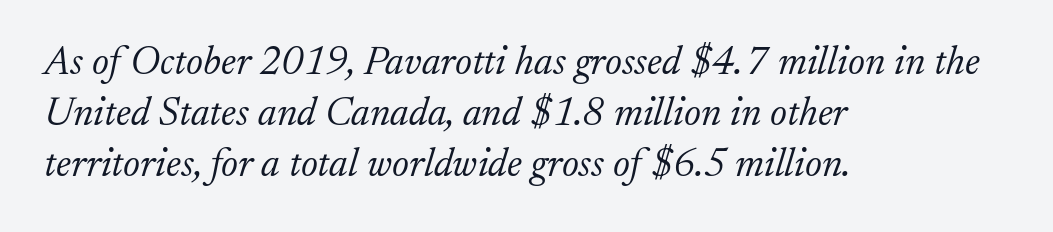
Think standard paragraph weight, or any step lighter than that. Proportional: the letters do not fall into vertical columns. A student would call this left alignment; a typographer would say flush left, rag right. Default kerning and tracking; the words read as compact shapes. The passage shown is not underscored anywhere.
